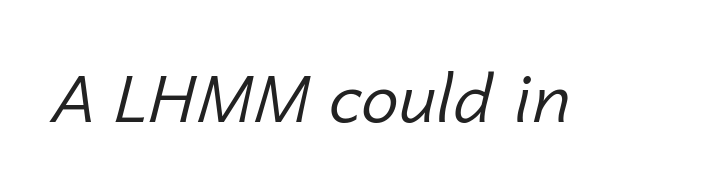
The image shows 67 px regular-weight type, italic (leaning right); set normal letter spacing, not underlined; low stroke contrast and a medium x-height.
